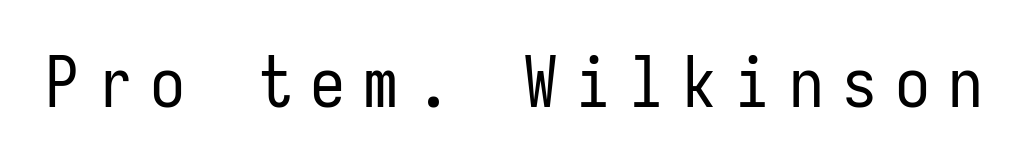
Q: Is the text bold? A: No.
Q: Is the text italic (slanted)? A: No, it is upright.
Q: Is the typeface a serif or a sans-serif typeface? A: Sans-serif.
Q: Is the text underlined? A: No.
Q: Is the spacing between letters normal or unusually wide? A: Unusually wide.
Q: Width (condensed, normal, or wide)? A: Condensed.
Q: Stroke contrast? A: Low.
Q: x-height? A: Medium.
Q: Monospaced? A: Yes.
